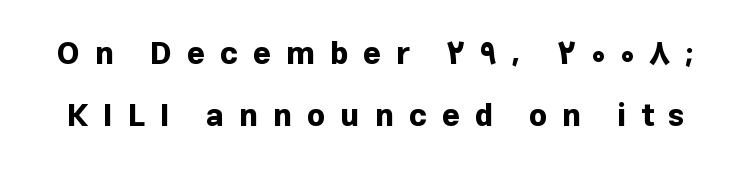
{"serif": "no", "italic": "no", "bold": "yes", "weight": "bold", "width": "normal", "stroke_contrast": "low", "x_height": "medium", "monospaced": "no", "underline": "no", "line_spacing": "loose", "line_spacing_ratio": 1.99, "letter_spacing": "wide", "letter_spacing_em": 0.48, "glyph_px": 31}
